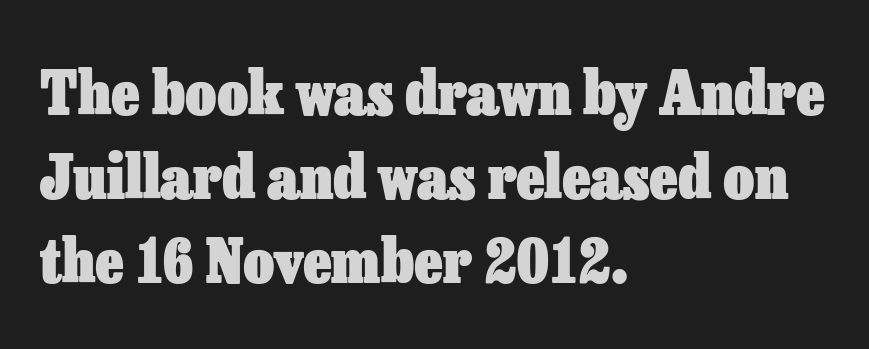
The line texture is even and compact thanks to regular tracking. These lines stack with their left ends in a neat column. The strip under each line holds only bare page. Successive baselines arrive at the customary interval. Ordinary non-slanted type is in use. You could not count columns in this text — the font is proportionally spaced.
